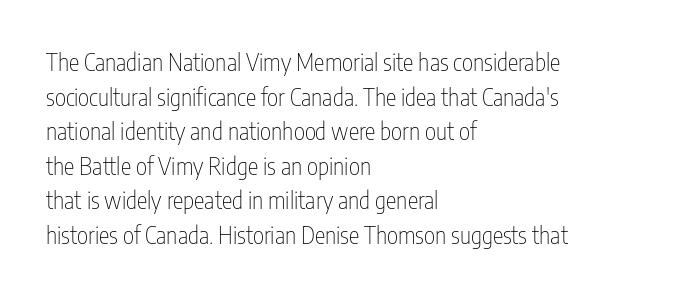
Regarding leading, the lines here are spaced in the standard way. The letters look calm and open, with moderate or lighter stems. Layout note: lines flush left. The rendering keeps characters at their native spacing. The lettering stays uniformly vertical, giving the passage a roman look. Underline: absent.
